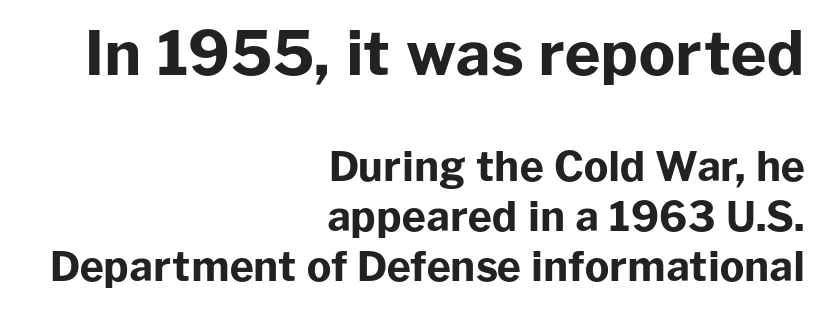
{"serif": "no", "italic": "no", "bold": "yes", "weight": "bold", "width": "normal", "stroke_contrast": "low", "x_height": "medium", "monospaced": "no", "underline": "no", "align": "right", "line_spacing_ratio": 1.22, "letter_spacing": "normal", "letter_spacing_em": 0.0, "larger_block": "first", "size_ratio": 1.49, "glyph_px": 61}
